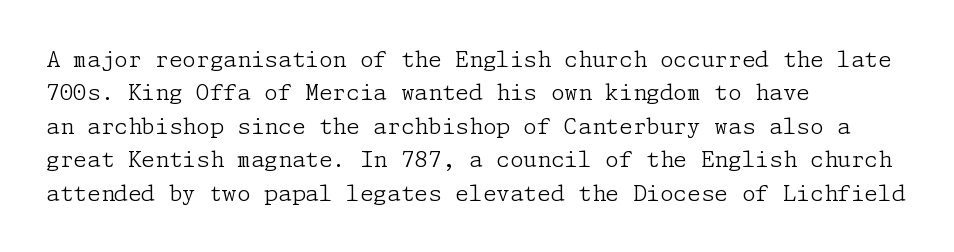
The image shows 22 px text type, upright; set left-aligned, normal line spacing (1.52x), normal letter spacing, not underlined.
